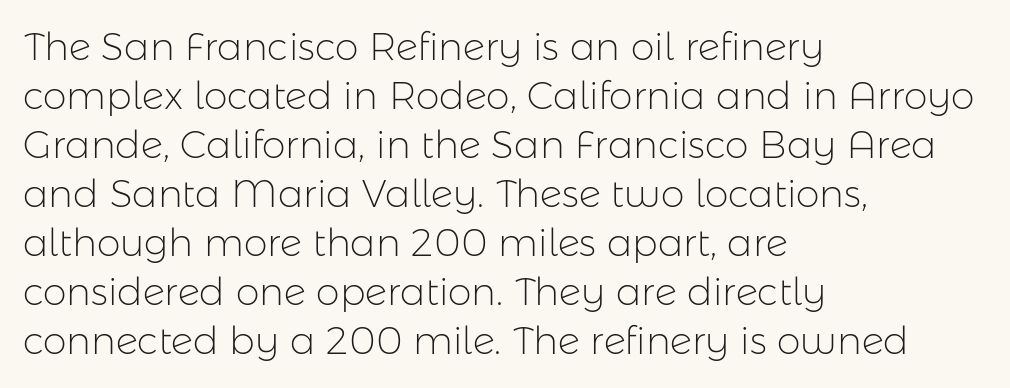
{"serif": "no", "italic": "no", "bold": "no", "weight": "light", "width": "normal", "stroke_contrast": "low", "x_height": "medium", "monospaced": "no", "underline": "no", "align": "left", "line_spacing": "normal", "line_spacing_ratio": 1.29, "letter_spacing": "normal", "letter_spacing_em": 0.0, "glyph_px": 38}
